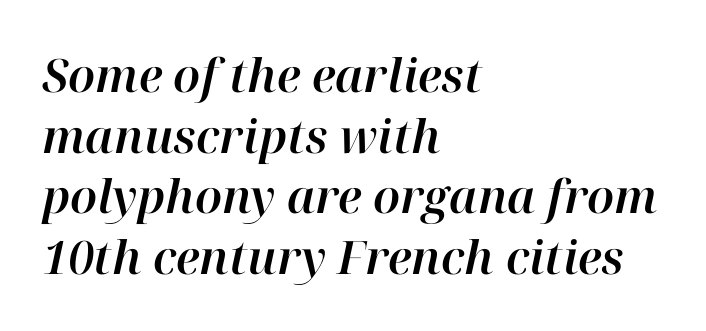
{"italic": "yes", "lean": "right", "slant_degrees": 12, "width": "normal", "stroke_contrast": "high", "x_height": "medium", "monospaced": "no", "underline": "no", "align": "left", "line_spacing": "normal", "line_spacing_ratio": 1.32, "letter_spacing": "normal", "letter_spacing_em": 0.0, "glyph_px": 46}
